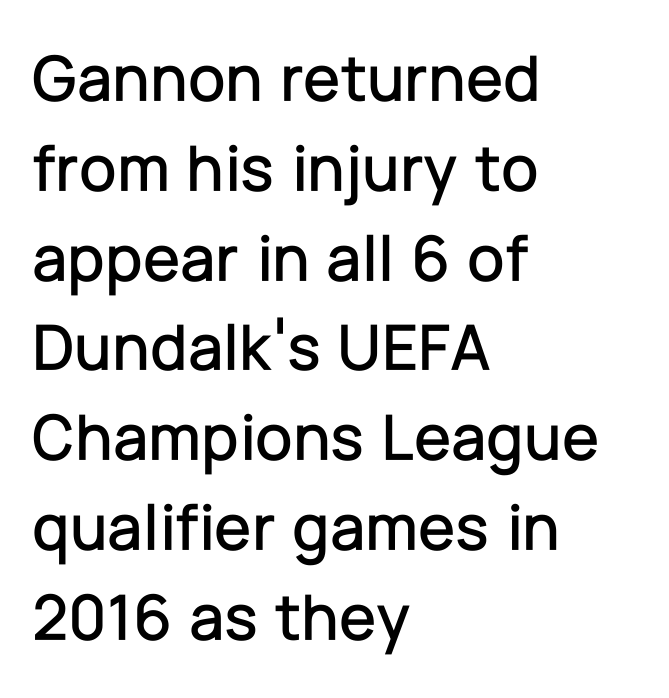
The image shows 67 px sans-serif type, upright; set left-aligned, normal line spacing (1.34x), normal letter spacing, not underlined; low stroke contrast and a medium x-height.
